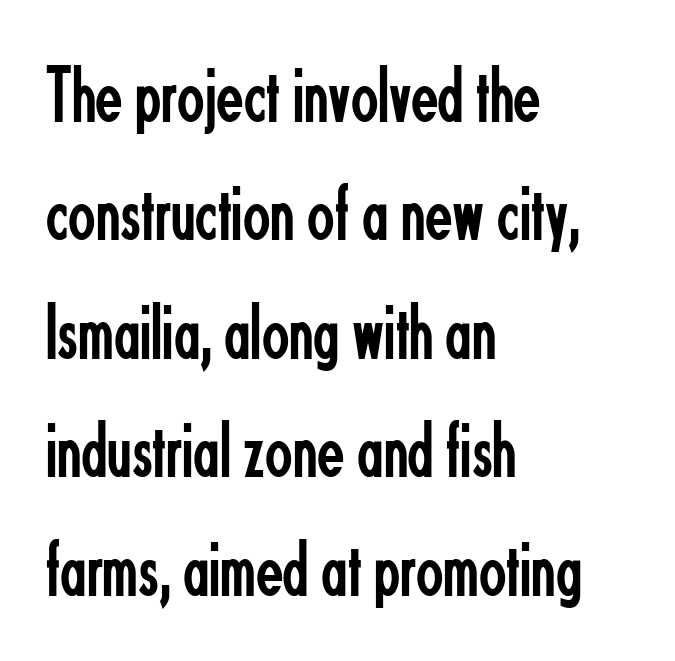
Q: Is the text bold? A: No.
Q: Is the text italic (slanted)? A: No, it is upright.
Q: Is the typeface a serif or a sans-serif typeface? A: Sans-serif.
Q: Is the text underlined? A: No.
Q: How is the paragraph aligned? A: Left-aligned.
Q: Is the spacing between letters normal or unusually wide? A: Normal.
Q: Is the spacing between lines tight, normal or loose? A: Normal.
Q: Width (condensed, normal, or wide)? A: Condensed.
Q: Stroke contrast? A: Low.
Q: x-height? A: Small.
Q: Monospaced? A: No.
